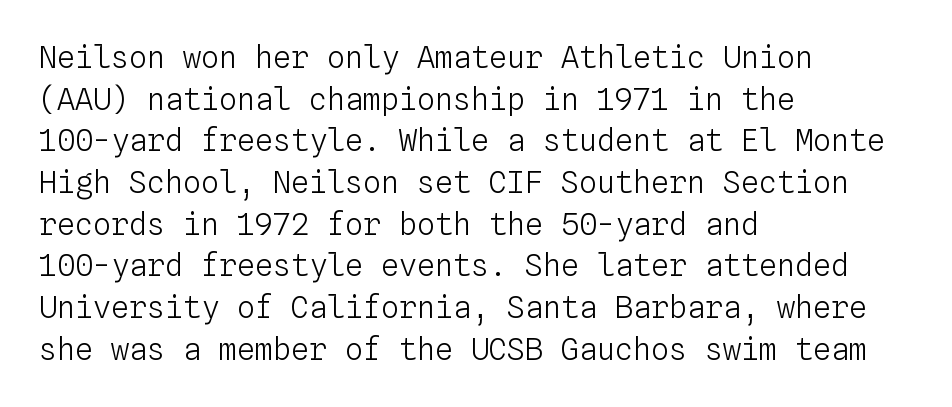
{"italic": "no", "bold": "no", "weight": "light", "width": "normal", "stroke_contrast": "low", "x_height": "medium", "monospaced": "yes", "underline": "no", "align": "left", "line_spacing": "normal", "line_spacing_ratio": 1.39, "letter_spacing": "normal", "letter_spacing_em": 0.0, "glyph_px": 30}
